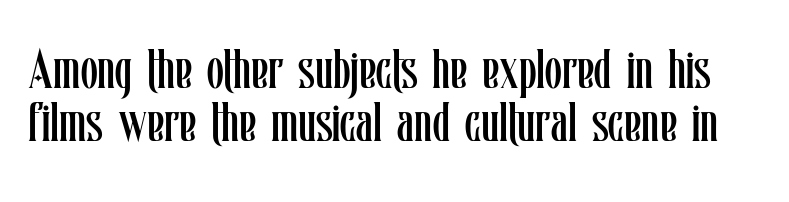
Rendered with straight, roman letterforms. A light-to-regular cut is what we see here. Do the characters align in a grid? No, the font is proportional. Closely set lines give the paragraph a compact silhouette. This rendering leaves character spacing at its baseline value. Type without underlining.
